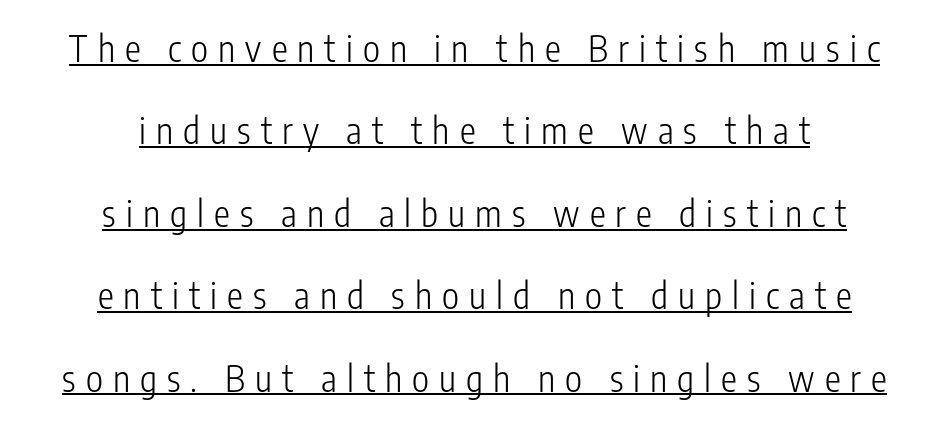
Each letter keeps its own natural width here, so spacing adapts to shape. Short note: letters widely spaced. Weight: not bold — regular or lighter. These lines were composed using upright roman letters. Are there feet on the stems? There aren't — it's a sans.
